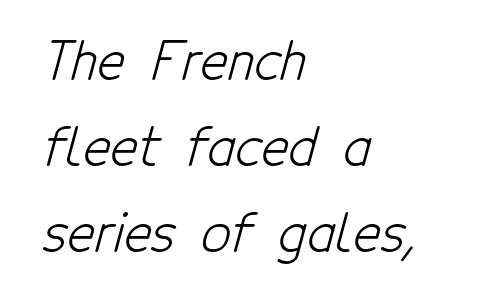
The image shows 52 px light, condensed sans-serif type; set left-aligned, normal line spacing (1.65x), normal letter spacing, not underlined; low stroke contrast and a medium x-height.
